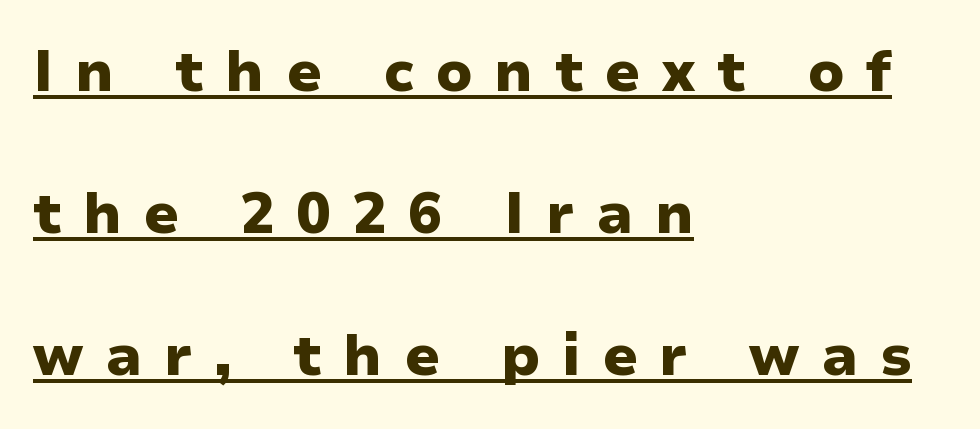
Q: Is the text bold? A: Yes.
Q: Is the text italic (slanted)? A: No, it is upright.
Q: Is the typeface a serif or a sans-serif typeface? A: Sans-serif.
Q: Is the text underlined? A: Yes.
Q: How is the paragraph aligned? A: Left-aligned.
Q: Is the spacing between letters normal or unusually wide? A: Unusually wide.
Q: Is the spacing between lines tight, normal or loose? A: Loose.
Q: Width (condensed, normal, or wide)? A: Normal.
Q: Stroke contrast? A: Low.
Q: x-height? A: Medium.
Q: Monospaced? A: No.
